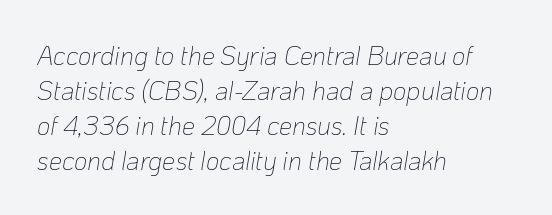
The image shows 26 px text type, italic (leaning right); set left-aligned, normal line spacing (1.35x), normal letter spacing, not underlined.
